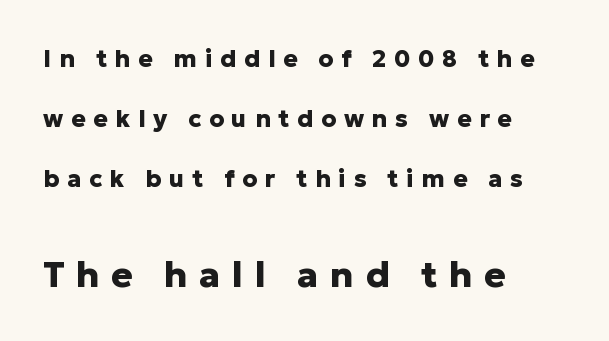
{"serif": "no", "italic": "no", "bold": "yes", "weight": "heavy", "width": "normal", "stroke_contrast": "low", "x_height": "medium", "monospaced": "no", "underline": "no", "align": "left", "line_spacing": "loose", "line_spacing_ratio": 2.49, "letter_spacing": "wide", "letter_spacing_em": 0.32, "larger_block": "second", "size_ratio": 1.5, "glyph_px": 36}
